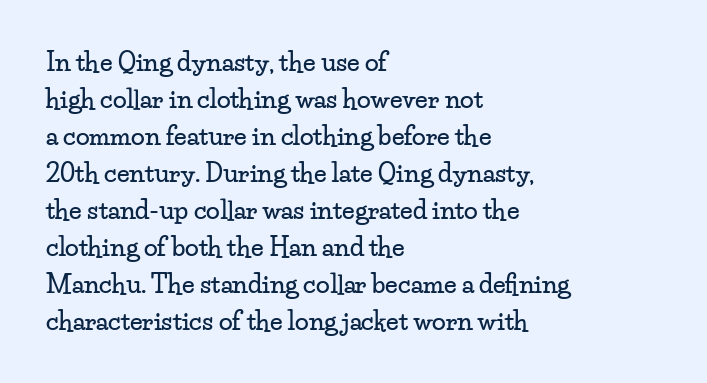
{"italic": "no", "underline": "no", "align": "left", "line_spacing": "normal", "line_spacing_ratio": 1.48, "letter_spacing": "normal", "letter_spacing_em": 0.0, "glyph_px": 25}
